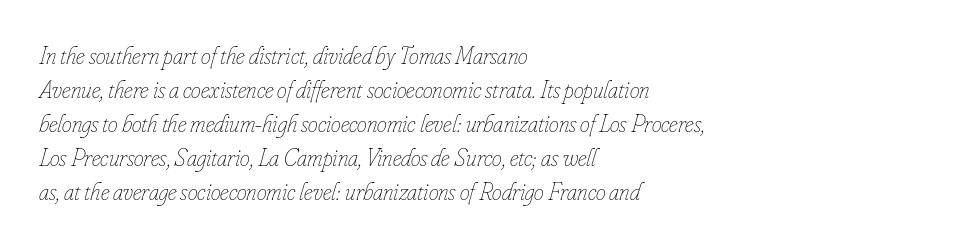
Q: Is the text bold? A: No.
Q: Is the text italic (slanted)? A: Yes, it leans right by about 16 degrees.
Q: Is the text underlined? A: No.
Q: How is the paragraph aligned? A: Left-aligned.
Q: Is the spacing between letters normal or unusually wide? A: Normal.
Q: Is the spacing between lines tight, normal or loose? A: Normal.
